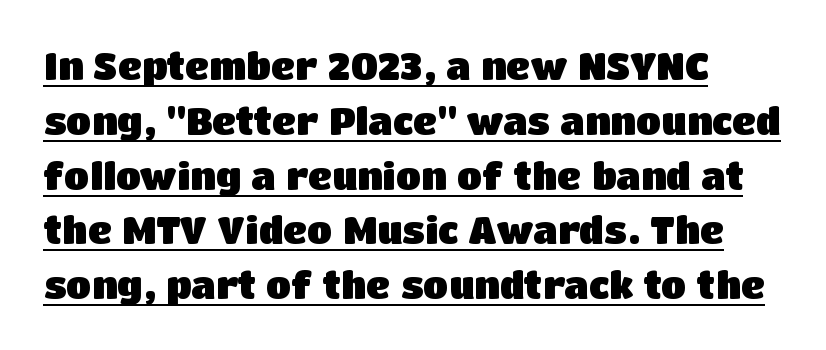
The image shows 37 px heavy sans-serif type, upright; set left-aligned, normal line spacing (1.48x), normal letter spacing, underlined; low stroke contrast and a large x-height.
